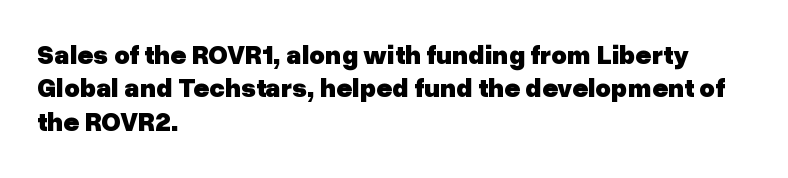
The image shows 27 px bold type, upright; set left-aligned, line spacing 1.24x, normal letter spacing, not underlined.
